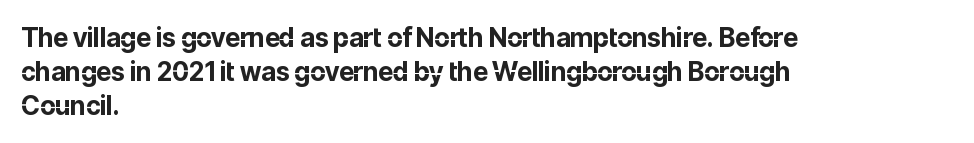
Q: Is the text bold? A: Yes.
Q: Is the text italic (slanted)? A: No, it is upright.
Q: Is the text underlined? A: No.
Q: How is the paragraph aligned? A: Left-aligned.
Q: Is the spacing between letters normal or unusually wide? A: Normal.
Q: Is the spacing between lines tight, normal or loose? A: Normal.
